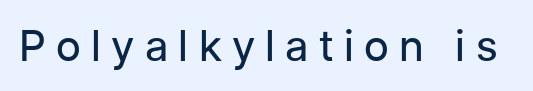
{"serif": "no", "italic": "no", "bold": "no", "weight": "regular", "width": "normal", "stroke_contrast": "low", "x_height": "medium", "monospaced": "no", "underline": "no", "letter_spacing": "wide", "letter_spacing_em": 0.24, "glyph_px": 43}
